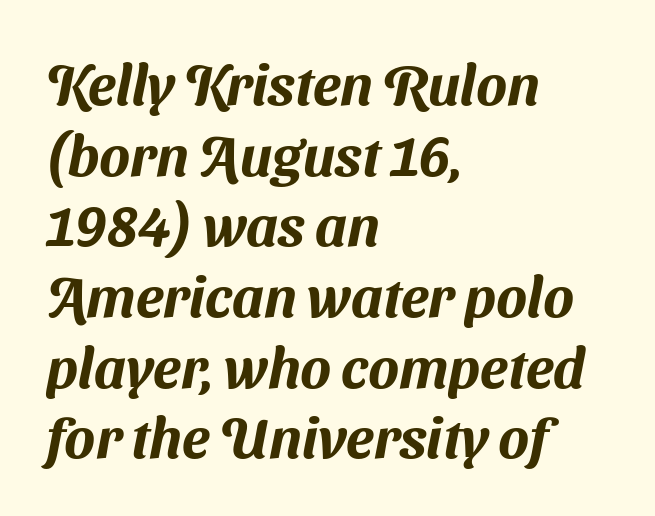
Q: Is the typeface a serif or a sans-serif typeface? A: Sans-serif.
Q: Is the text underlined? A: No.
Q: How is the paragraph aligned? A: Left-aligned.
Q: Is the spacing between letters normal or unusually wide? A: Normal.
Q: Width (condensed, normal, or wide)? A: Normal.
Q: Stroke contrast? A: Medium.
Q: x-height? A: Medium.
Q: Monospaced? A: No.
